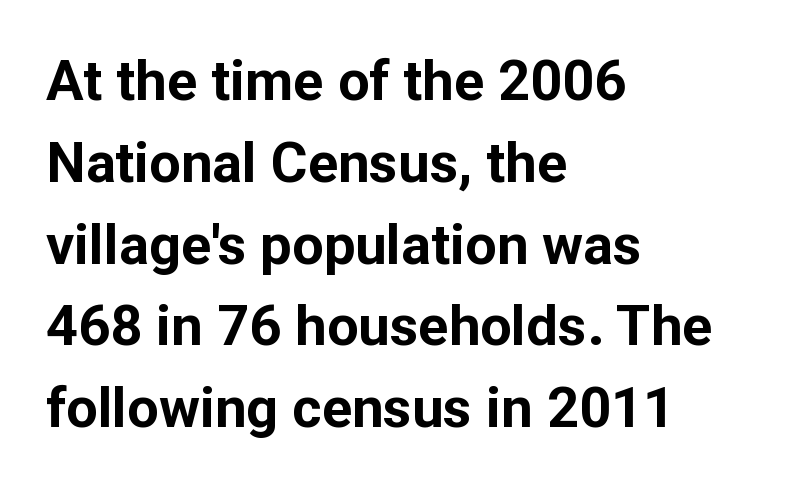
Q: Is the text bold? A: Yes.
Q: Is the text italic (slanted)? A: No, it is upright.
Q: Is the typeface a serif or a sans-serif typeface? A: Sans-serif.
Q: Is the text underlined? A: No.
Q: How is the paragraph aligned? A: Left-aligned.
Q: Is the spacing between letters normal or unusually wide? A: Normal.
Q: Is the spacing between lines tight, normal or loose? A: Normal.
Q: Width (condensed, normal, or wide)? A: Normal.
Q: Stroke contrast? A: Low.
Q: x-height? A: Medium.
Q: Monospaced? A: No.
